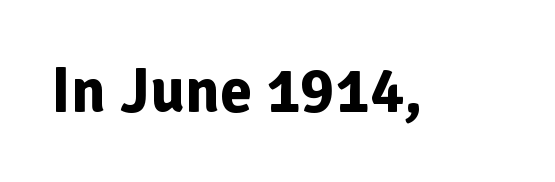
{"serif": "no", "italic": "no", "bold": "yes", "weight": "bold", "width": "normal", "stroke_contrast": "low", "x_height": "medium", "monospaced": "no", "underline": "no", "letter_spacing": "normal", "letter_spacing_em": 0.0, "glyph_px": 64}
